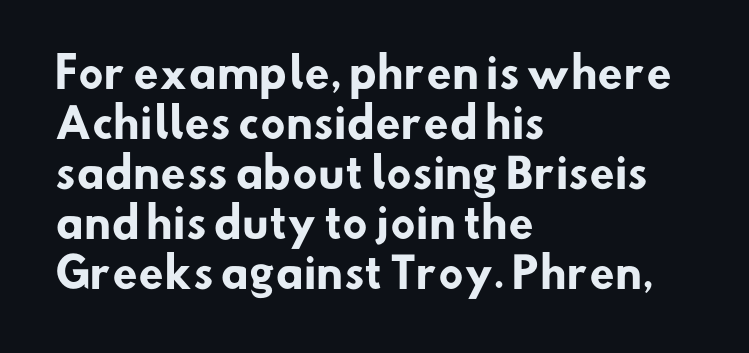
Q: Is the text bold? A: Yes.
Q: Is the typeface a serif or a sans-serif typeface? A: Sans-serif.
Q: Is the text underlined? A: No.
Q: How is the paragraph aligned? A: Left-aligned.
Q: Is the spacing between letters normal or unusually wide? A: Normal.
Q: Width (condensed, normal, or wide)? A: Normal.
Q: Stroke contrast? A: Low.
Q: x-height? A: Small.
Q: Monospaced? A: No.
